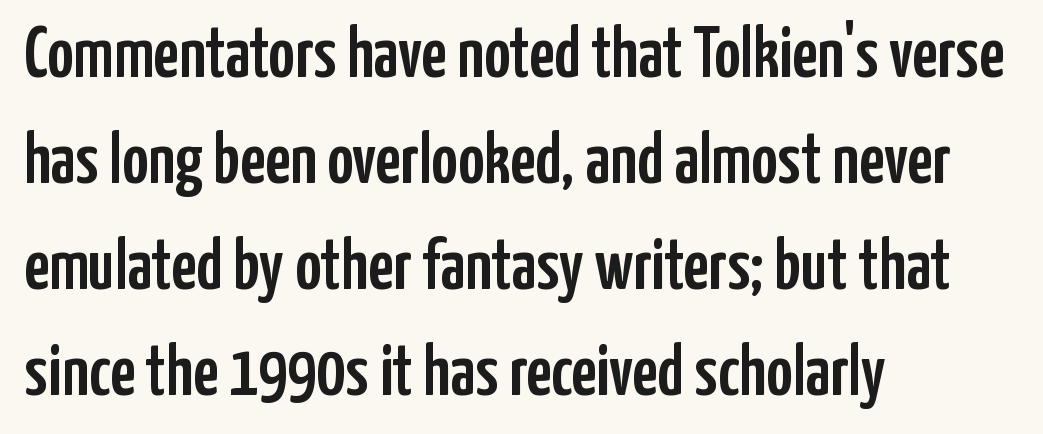
The axis of the letterforms is exactly vertical. Teacher's note: observe the even left margin — that is flush-left alignment. The letters advance in unequal steps, a hallmark of proportional type. I'd call this a sans setting — the letters go barefoot. Regarding leading, the lines here are spaced in the standard way.
